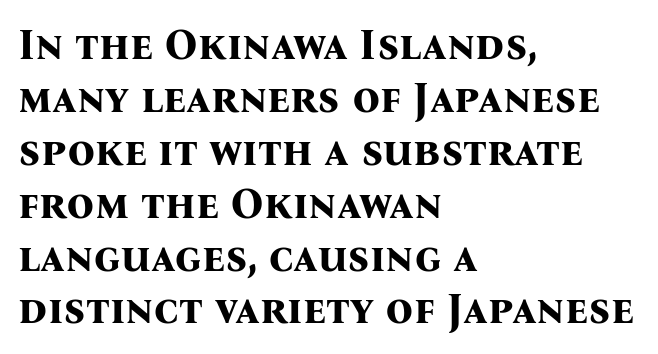
Q: Is the text bold? A: Yes.
Q: Is the text italic (slanted)? A: No, it is upright.
Q: Is the typeface a serif or a sans-serif typeface? A: Serif.
Q: Is the text underlined? A: No.
Q: How is the paragraph aligned? A: Left-aligned.
Q: Is the spacing between letters normal or unusually wide? A: Normal.
Q: Width (condensed, normal, or wide)? A: Normal.
Q: Stroke contrast? A: Medium.
Q: x-height? A: Medium.
Q: Monospaced? A: No.
